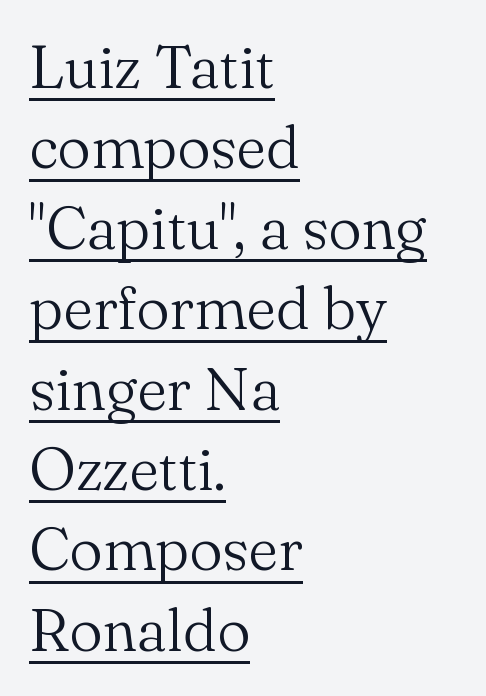
Honestly, the underline is the first thing you notice here. Stems here are at most as thick as an everyday book face. Do the letters lean? They stand straight. Compared with typical paragraphs, the rows here are spaced about the same.
